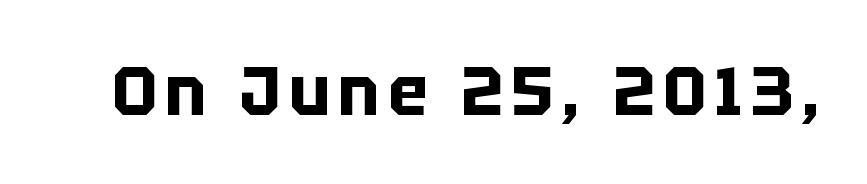
Q: Is the text bold? A: Yes.
Q: Is the text italic (slanted)? A: No, it is upright.
Q: Is the typeface a serif or a sans-serif typeface? A: Sans-serif.
Q: Is the text underlined? A: No.
Q: Width (condensed, normal, or wide)? A: Normal.
Q: Stroke contrast? A: Low.
Q: x-height? A: Large.
Q: Monospaced? A: No.
